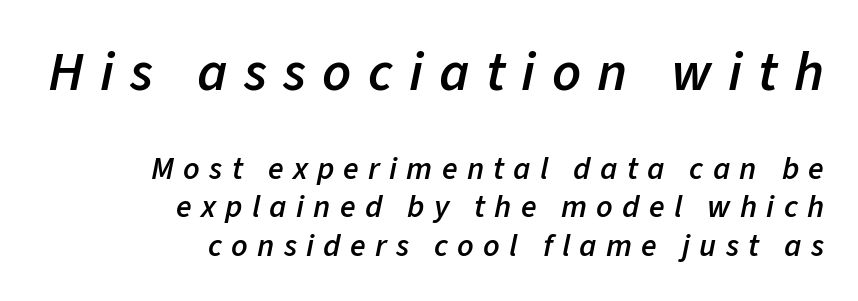
Q: Is the text bold? A: Semi-bold.
Q: Is the text italic (slanted)? A: Yes, it leans right by about 11 degrees.
Q: Is the text underlined? A: No.
Q: How is the paragraph aligned? A: Right-aligned.
Q: Is the spacing between letters normal or unusually wide? A: Unusually wide.
Q: Which block of text is set in a larger size, the first (top) or the second (bottom)? A: The first (top) one.
Q: Width (condensed, normal, or wide)? A: Normal.
Q: Stroke contrast? A: Low.
Q: x-height? A: Medium.
Q: Monospaced? A: No.
